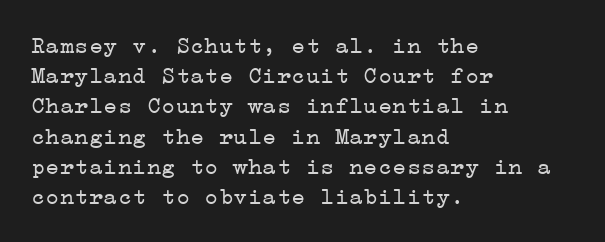
Q: Is the text bold? A: No.
Q: Is the text italic (slanted)? A: No, it is upright.
Q: Is the text underlined? A: No.
Q: How is the paragraph aligned? A: Left-aligned.
Q: Is the spacing between letters normal or unusually wide? A: Normal.
Q: Is the spacing between lines tight, normal or loose? A: Normal.
